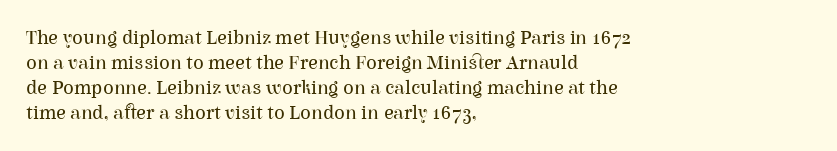
Q: Is the text bold? A: No.
Q: Is the text italic (slanted)? A: No, it is upright.
Q: Is the text underlined? A: No.
Q: How is the paragraph aligned? A: Left-aligned.
Q: Is the spacing between letters normal or unusually wide? A: Normal.
Q: Is the spacing between lines tight, normal or loose? A: Normal.
